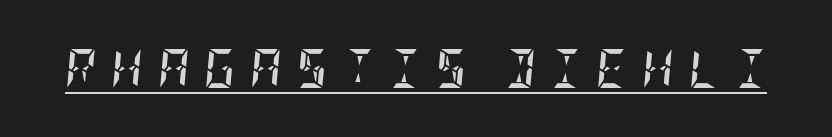
Q: Is the text bold? A: Yes.
Q: Is the text italic (slanted)? A: Yes, it leans right by about 5 degrees.
Q: Is the text underlined? A: Yes.
Q: Is the spacing between letters normal or unusually wide? A: Unusually wide.
Q: Width (condensed, normal, or wide)? A: Condensed.
Q: Stroke contrast? A: Low.
Q: x-height? A: Large.
